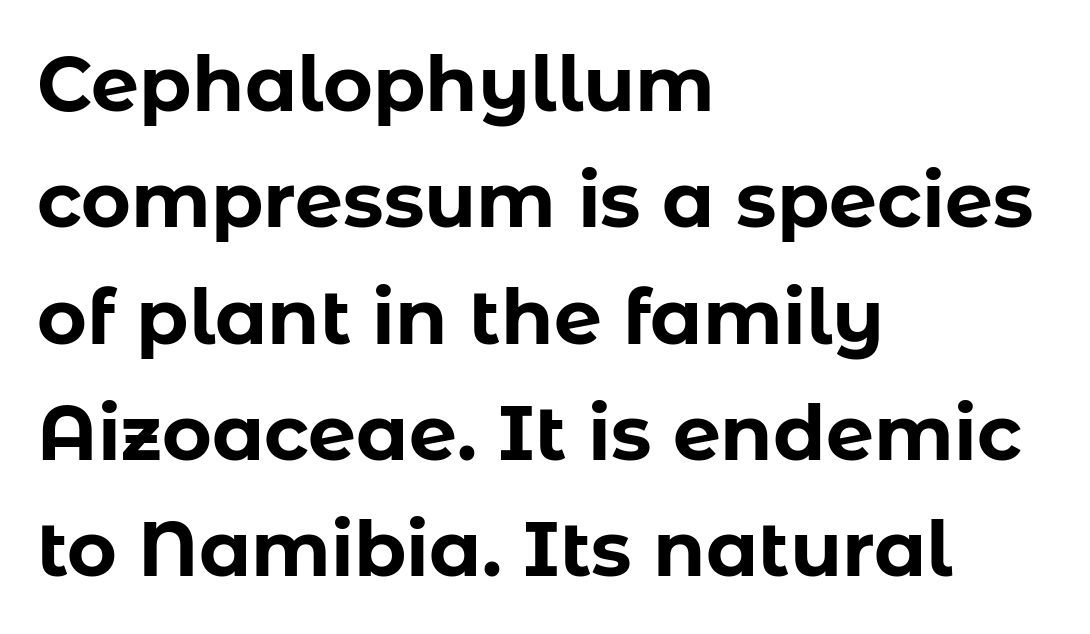
{"serif": "no", "italic": "no", "bold": "yes", "weight": "bold", "width": "normal", "stroke_contrast": "low", "x_height": "medium", "monospaced": "no", "underline": "no", "align": "left", "line_spacing": "normal", "line_spacing_ratio": 1.53, "letter_spacing": "normal", "letter_spacing_em": 0.0, "glyph_px": 76}
